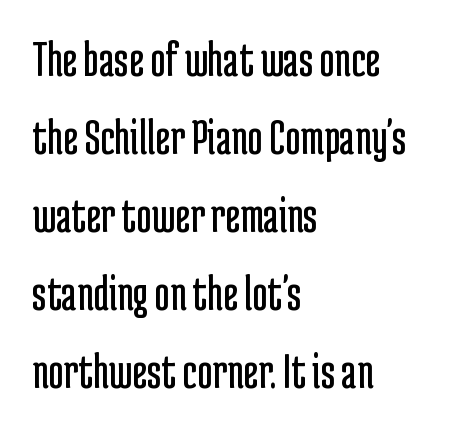
Q: Is the text bold? A: No.
Q: Is the text italic (slanted)? A: No, it is upright.
Q: Is the typeface a serif or a sans-serif typeface? A: Sans-serif.
Q: Is the text underlined? A: No.
Q: How is the paragraph aligned? A: Left-aligned.
Q: Is the spacing between letters normal or unusually wide? A: Normal.
Q: Is the spacing between lines tight, normal or loose? A: Normal.
Q: Width (condensed, normal, or wide)? A: Condensed.
Q: Stroke contrast? A: Low.
Q: x-height? A: Medium.
Q: Monospaced? A: No.
